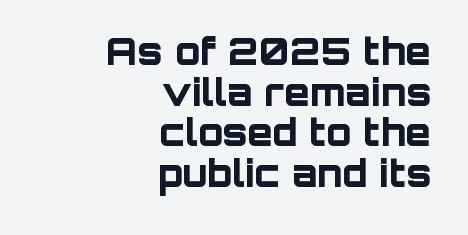
Q: Is the text bold? A: Yes.
Q: Is the text italic (slanted)? A: No, it is upright.
Q: Is the typeface a serif or a sans-serif typeface? A: Sans-serif.
Q: Is the text underlined? A: No.
Q: How is the paragraph aligned? A: Right-aligned.
Q: Is the spacing between letters normal or unusually wide? A: Normal.
Q: Is the spacing between lines tight, normal or loose? A: Tight.
Q: Width (condensed, normal, or wide)? A: Normal.
Q: Stroke contrast? A: Low.
Q: x-height? A: Large.
Q: Monospaced? A: No.
